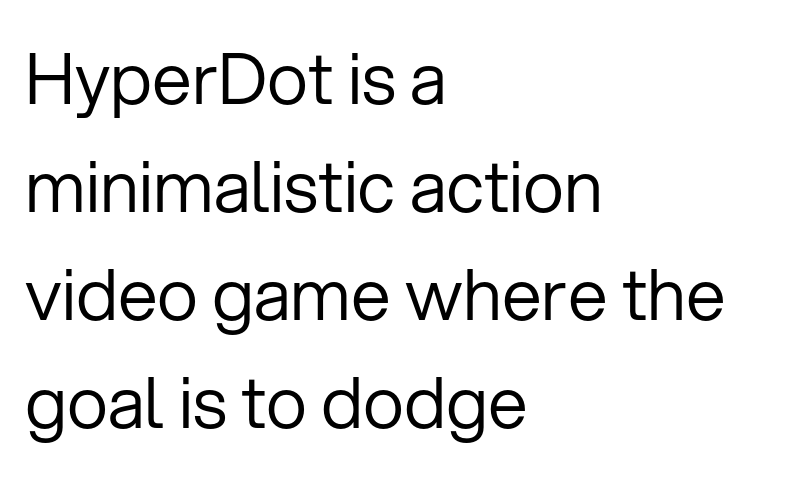
The designer left line spacing at the default. Do the characters align in a grid? No, the font is proportional. In CSS terms this would be text-align: left. Nothing sits at the stroke ends, so this counts as sans-serif. A typesetter would mark this as roman, not italic. There is no visible air inserted between adjacent glyphs.
